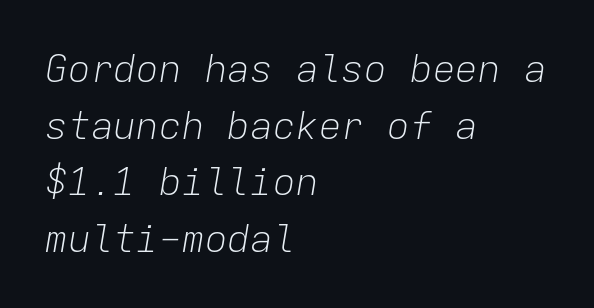
{"italic": "yes", "lean": "right", "slant_degrees": 9, "bold": "no", "weight": "light", "width": "normal", "stroke_contrast": "low", "x_height": "medium", "monospaced": "yes", "underline": "no", "align": "left", "line_spacing": "normal", "line_spacing_ratio": 1.49, "letter_spacing": "normal", "letter_spacing_em": 0.0, "glyph_px": 38}
